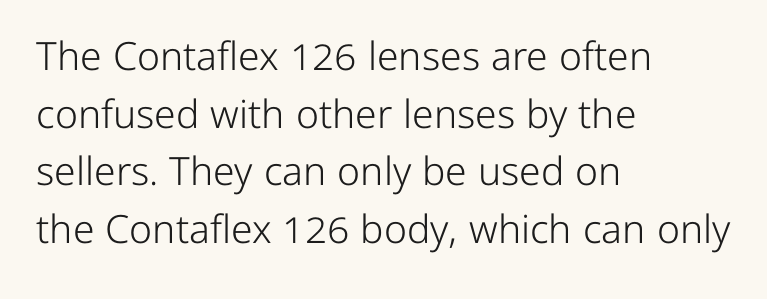
Q: Is the text bold? A: No.
Q: Is the text italic (slanted)? A: No, it is upright.
Q: Is the typeface a serif or a sans-serif typeface? A: Sans-serif.
Q: Is the text underlined? A: No.
Q: How is the paragraph aligned? A: Left-aligned.
Q: Is the spacing between letters normal or unusually wide? A: Normal.
Q: Is the spacing between lines tight, normal or loose? A: Normal.
Q: Width (condensed, normal, or wide)? A: Normal.
Q: Stroke contrast? A: Low.
Q: x-height? A: Medium.
Q: Monospaced? A: No.
